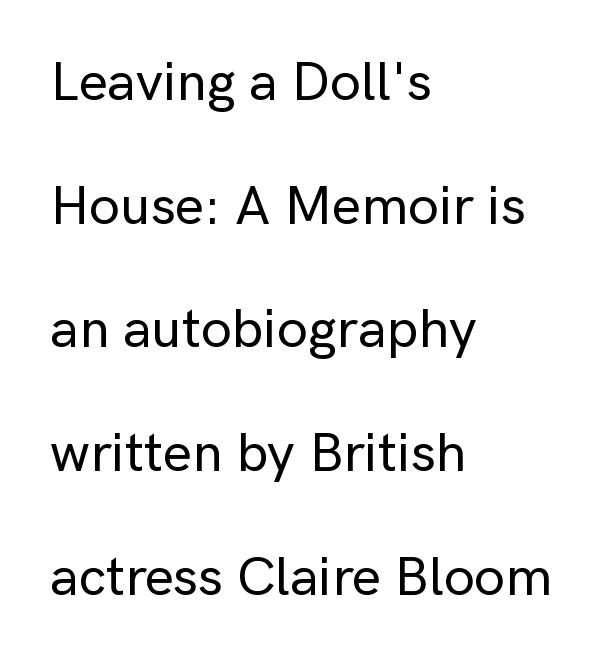
Leftover space on each line is placed entirely after the last word. No extra tracking has been applied to these lines. Posture: straight, roman, zero tilt. Baseline-to-baseline distance is far greater than the letter height.
